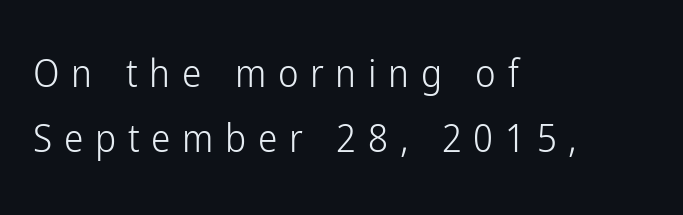
The letters stand straight up with perfectly vertical stems. Typeset ragged right — the left edge is the straight one. Weight: regular or lighter. The letterforms stand isolated, each surrounded by extra space. The rendering uses a moderate line-height, typical for paragraphs. This sample has the flowing, uneven cadence of proportional lettering.
